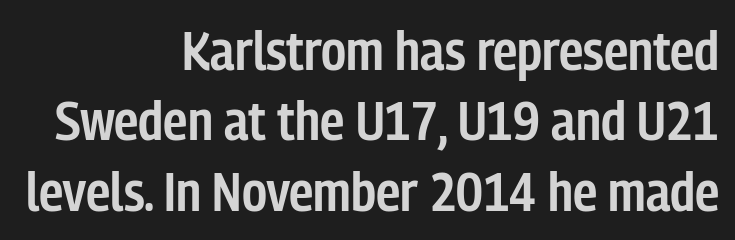
{"serif": "no", "italic": "no", "bold": "semi", "weight": "semibold", "width": "condensed", "stroke_contrast": "low", "x_height": "medium", "monospaced": "no", "underline": "no", "align": "right", "line_spacing": "normal", "line_spacing_ratio": 1.28, "letter_spacing": "normal", "letter_spacing_em": 0.0, "glyph_px": 55}
